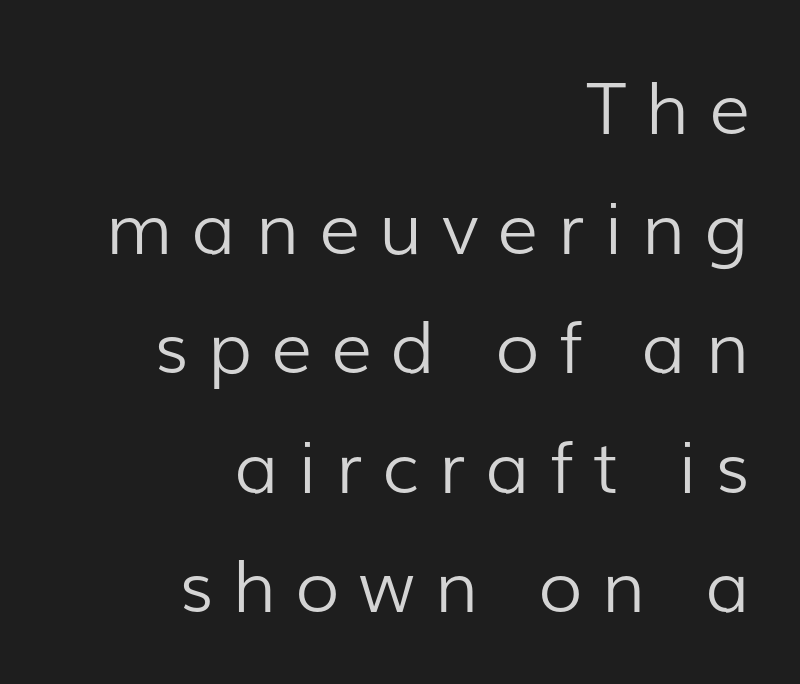
The image shows 72 px light sans-serif type, upright; set right-aligned, normal line spacing (1.66x), unusually wide letter spacing (+0.27 em), not underlined; low stroke contrast and a medium x-height.
